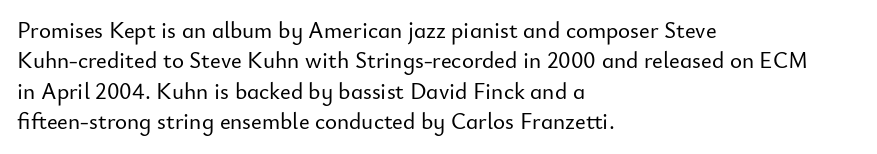
The image shows 23 px text type, upright; set left-aligned, normal line spacing (1.32x), normal letter spacing, not underlined.
